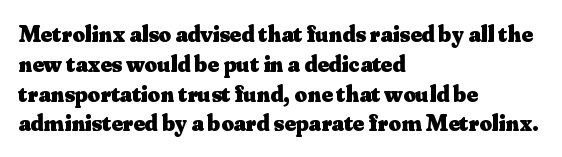
{"italic": "no", "bold": "yes", "underline": "no", "align": "left", "line_spacing_ratio": 1.24, "letter_spacing": "normal", "letter_spacing_em": 0.0, "glyph_px": 24}
